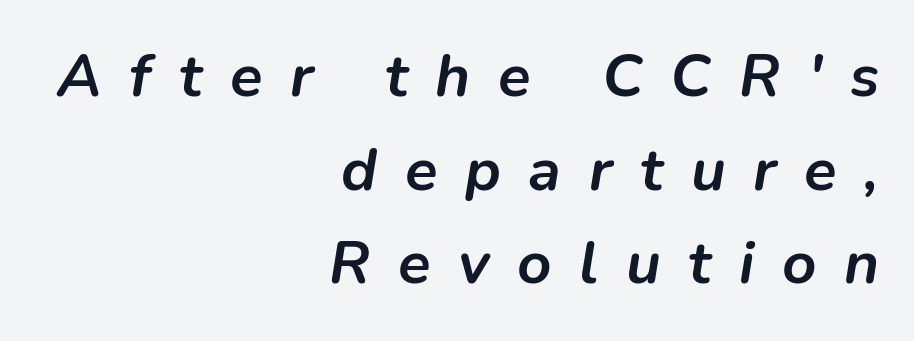
{"italic": "yes", "lean": "right", "slant_degrees": 9, "bold": "yes", "weight": "semibold", "width": "normal", "stroke_contrast": "low", "x_height": "medium", "monospaced": "no", "underline": "no", "align": "right", "line_spacing": "normal", "line_spacing_ratio": 1.56, "letter_spacing": "wide", "letter_spacing_em": 0.46, "glyph_px": 60}
